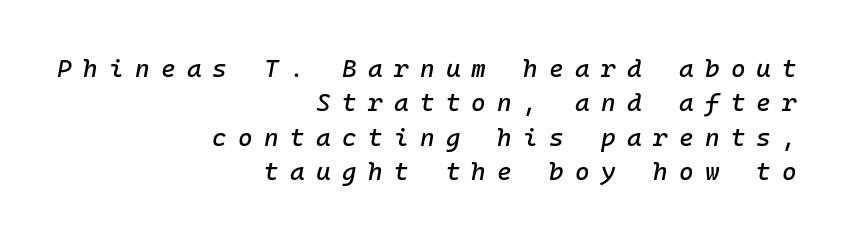
These lines were composed using italics. The leading is moderate, giving the passage an even texture. Descenders are the only things crossing below the line. This sample uses expanded letter spacing, leaving extra air between glyphs.
